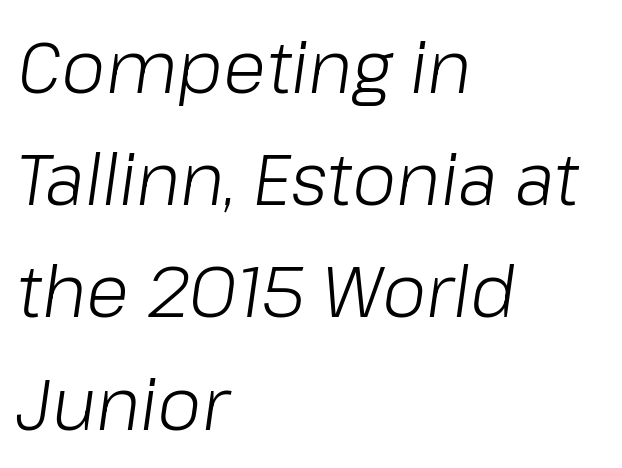
The image shows 71 px light type, italic (leaning right); set left-aligned, normal line spacing (1.58x), normal letter spacing, not underlined; low stroke contrast and a medium x-height.
